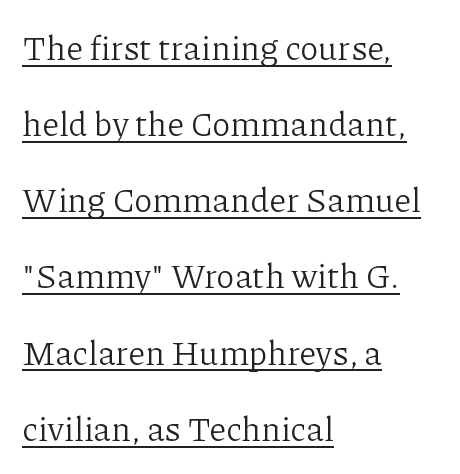
{"serif": "yes", "italic": "no", "bold": "no", "weight": "light", "width": "normal", "stroke_contrast": "low", "x_height": "medium", "monospaced": "no", "underline": "yes", "align": "left", "line_spacing": "loose", "line_spacing_ratio": 2.24, "letter_spacing": "normal", "letter_spacing_em": 0.0, "glyph_px": 34}
